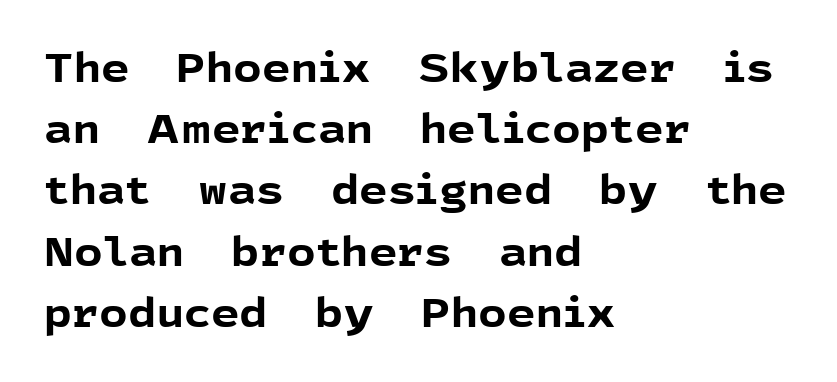
{"serif": "no", "italic": "no", "bold": "yes", "weight": "bold", "width": "normal", "x_height": "medium", "monospaced": "no", "underline": "no", "align": "left", "line_spacing": "normal", "line_spacing_ratio": 1.53, "letter_spacing": "normal", "letter_spacing_em": 0.0, "glyph_px": 40}
